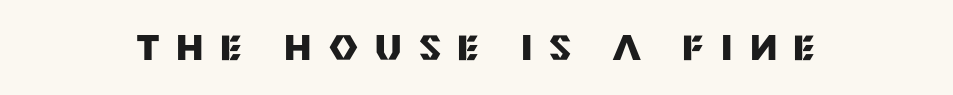
Q: Is the text bold? A: Yes.
Q: Is the text italic (slanted)? A: No, it is upright.
Q: Is the typeface a serif or a sans-serif typeface? A: Sans-serif.
Q: Is the text underlined? A: No.
Q: Is the spacing between letters normal or unusually wide? A: Unusually wide.
Q: Width (condensed, normal, or wide)? A: Normal.
Q: Stroke contrast? A: Medium.
Q: x-height? A: Large.
Q: Monospaced? A: No.
